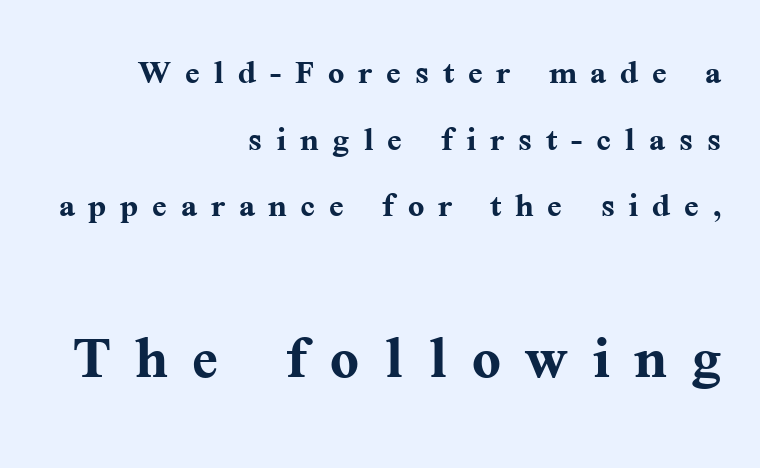
{"serif": "yes", "italic": "no", "bold": "yes", "weight": "semibold", "width": "normal", "stroke_contrast": "medium", "x_height": "medium", "monospaced": "no", "underline": "no", "align": "right", "line_spacing": "normal", "line_spacing_ratio": 1.55, "letter_spacing": "wide", "letter_spacing_em": 0.32, "larger_block": "second", "size_ratio": 1.77, "glyph_px": 76}
